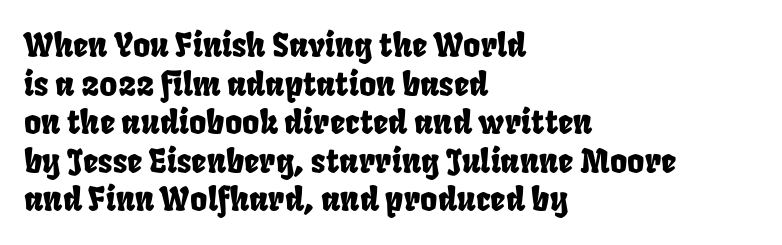
Q: Is the text underlined? A: No.
Q: How is the paragraph aligned? A: Left-aligned.
Q: Is the spacing between letters normal or unusually wide? A: Normal.
Q: Width (condensed, normal, or wide)? A: Condensed.
Q: Stroke contrast? A: Low.
Q: x-height? A: Large.
Q: Monospaced? A: No.
